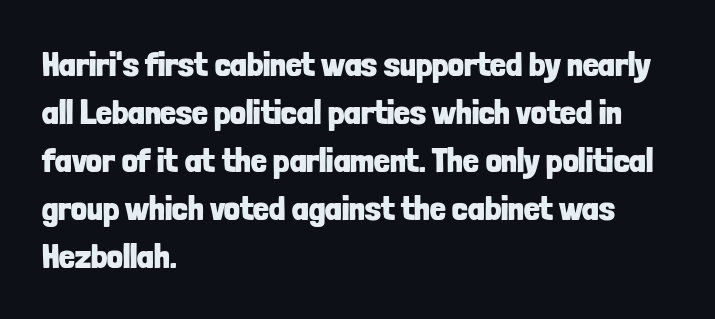
Q: Is the text bold? A: Yes.
Q: Is the text italic (slanted)? A: No, it is upright.
Q: Is the typeface a serif or a sans-serif typeface? A: Sans-serif.
Q: Is the text underlined? A: No.
Q: How is the paragraph aligned? A: Left-aligned.
Q: Is the spacing between letters normal or unusually wide? A: Normal.
Q: Is the spacing between lines tight, normal or loose? A: Normal.
Q: Width (condensed, normal, or wide)? A: Condensed.
Q: Stroke contrast? A: Low.
Q: x-height? A: Medium.
Q: Monospaced? A: No.
